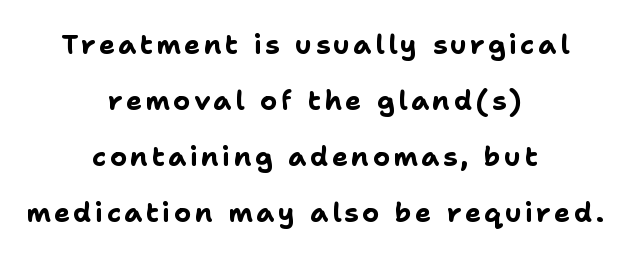
Q: Is the text bold? A: Yes.
Q: Is the text italic (slanted)? A: No, it is upright.
Q: Is the text underlined? A: No.
Q: How is the paragraph aligned? A: Centered.
Q: Is the spacing between lines tight, normal or loose? A: Loose.
